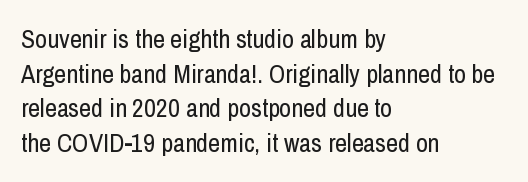
No chunkiness to these letters — they're not bold. A classic flush-left, rag-right setting is used for this passage. One glance says typical: line gaps are just what's usual. The letters sit at their default tracking, neither squeezed nor spread.
